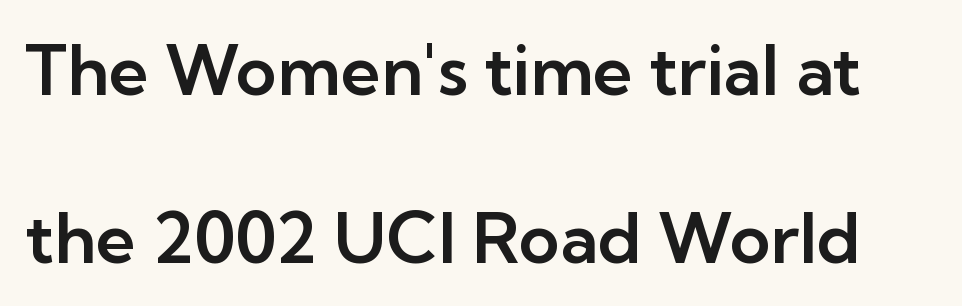
{"serif": "no", "italic": "no", "width": "normal", "stroke_contrast": "low", "x_height": "medium", "monospaced": "no", "underline": "no", "line_spacing": "loose", "line_spacing_ratio": 2.4, "letter_spacing": "normal", "letter_spacing_em": 0.0, "glyph_px": 70}
